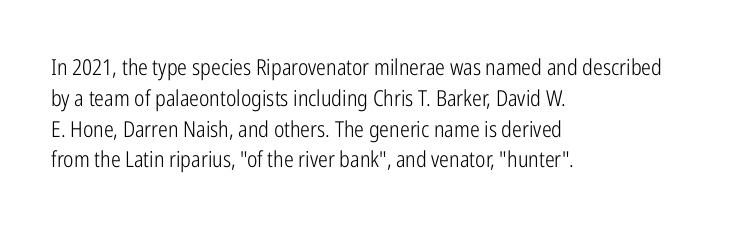
Q: Is the text bold? A: No.
Q: Is the text italic (slanted)? A: No, it is upright.
Q: Is the text underlined? A: No.
Q: How is the paragraph aligned? A: Left-aligned.
Q: Is the spacing between letters normal or unusually wide? A: Normal.
Q: Is the spacing between lines tight, normal or loose? A: Normal.
